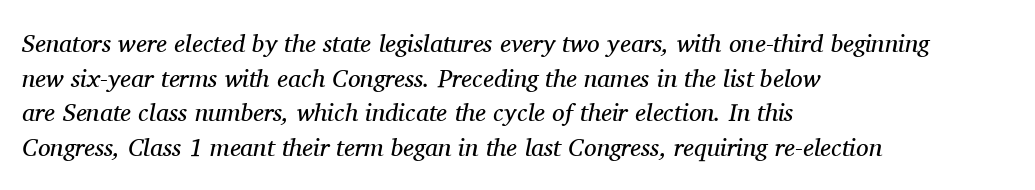
The setting favours the left margin, as ordinary paragraphs usually do. This sample uses an oblique cut, with every glyph tilted off the vertical. Quick note: interline space is typical. The rendering keeps characters at their native spacing. Descender tails drop into unmarked territory.
